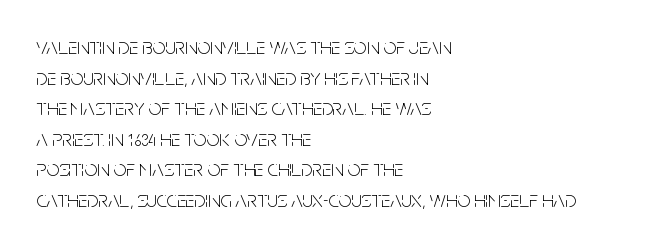
Q: Is the text bold? A: No.
Q: Is the text italic (slanted)? A: No, it is upright.
Q: Is the text underlined? A: No.
Q: How is the paragraph aligned? A: Left-aligned.
Q: Is the spacing between letters normal or unusually wide? A: Normal.
Q: Is the spacing between lines tight, normal or loose? A: Normal.
